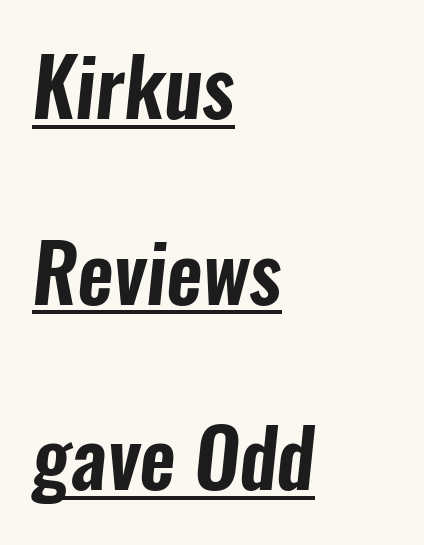
No feet cap the strokes, marking this as sans-serif type. A continuous stroke trails under the words, as in a hyperlink. The lines in this sample share a left origin and differ only in where they stop. The tracking reads as untouched default to a designer's eye. The letters advance in unequal steps, a hallmark of proportional type.
